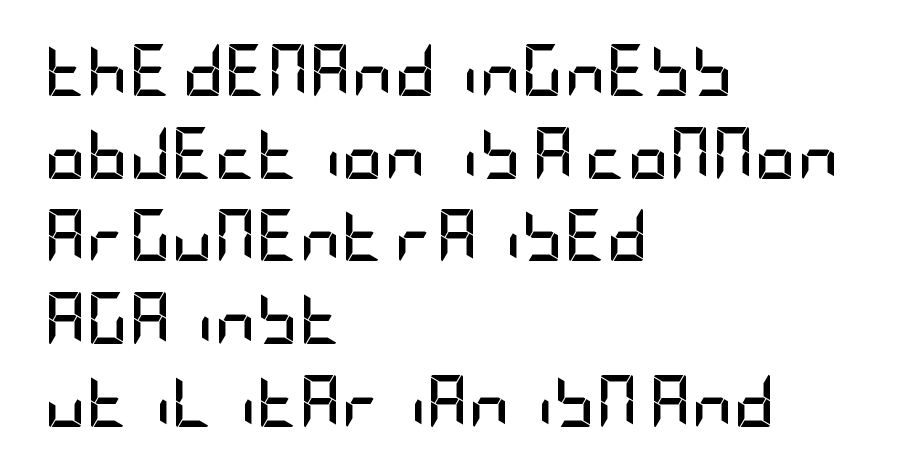
{"serif": "no", "italic": "no", "bold": "yes", "weight": "semibold", "width": "condensed", "stroke_contrast": "low", "x_height": "large", "underline": "no", "align": "left", "line_spacing": "normal", "line_spacing_ratio": 1.59, "letter_spacing": "normal", "letter_spacing_em": 0.0, "glyph_px": 52}
